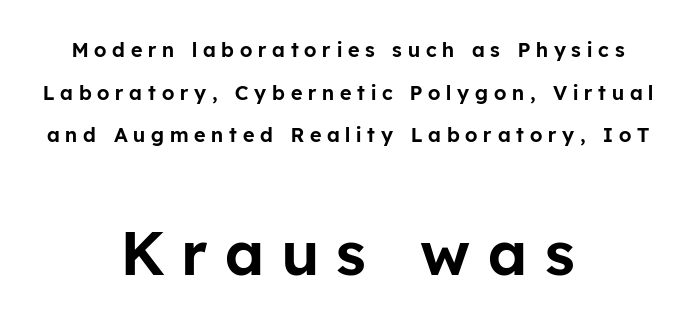
The line texture is sparse and dotted thanks to wide tracking. Underlining? Definitely not there. The block of text is sparse from top to bottom, with ample space between rows. Each line is balanced around a shared central axis.
